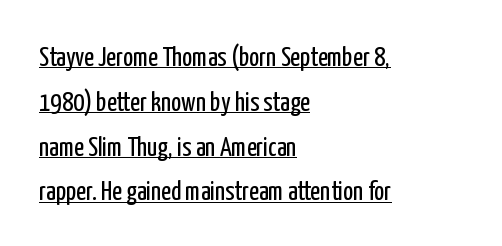
{"italic": "no", "bold": "no", "underline": "yes", "align": "left", "line_spacing": "normal", "line_spacing_ratio": 1.66, "letter_spacing": "normal", "letter_spacing_em": 0.0, "glyph_px": 27}
